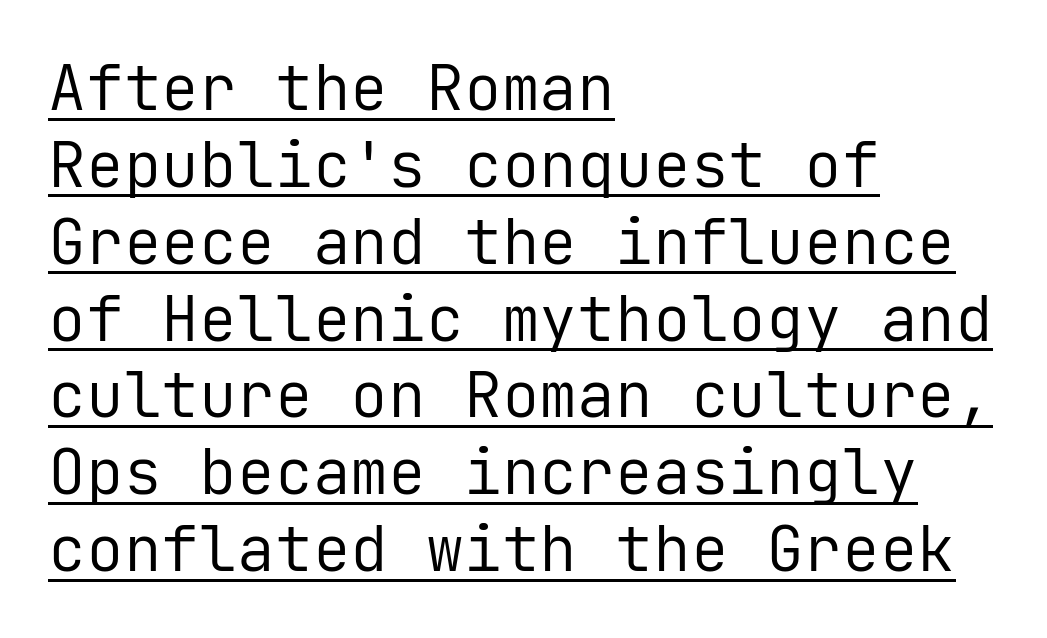
Q: Is the text bold? A: No.
Q: Is the text italic (slanted)? A: No, it is upright.
Q: Is the typeface a serif or a sans-serif typeface? A: Sans-serif.
Q: Is the text underlined? A: Yes.
Q: How is the paragraph aligned? A: Left-aligned.
Q: Is the spacing between letters normal or unusually wide? A: Normal.
Q: Width (condensed, normal, or wide)? A: Normal.
Q: Stroke contrast? A: Low.
Q: x-height? A: Medium.
Q: Monospaced? A: Yes.
